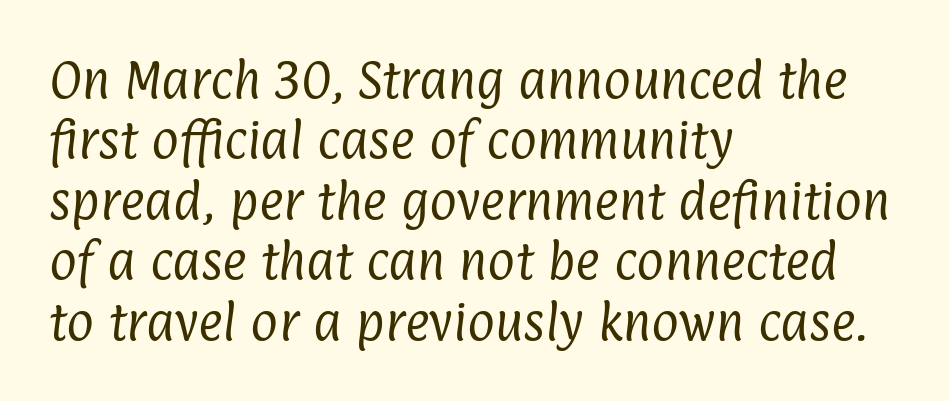
{"serif": "no", "bold": "no", "weight": "regular", "width": "condensed", "stroke_contrast": "low", "x_height": "medium", "monospaced": "no", "underline": "no", "align": "left", "line_spacing": "normal", "line_spacing_ratio": 1.44, "letter_spacing": "normal", "letter_spacing_em": 0.0, "glyph_px": 42}
